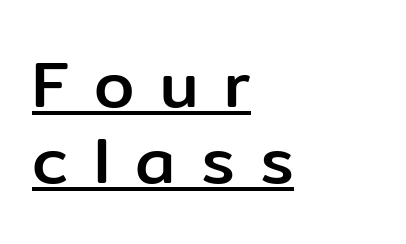
Typographically, this falls in the sans-serif category. This rendering uses left alignment, leaving the right contour irregular. Is this a fixed-width face? No — the glyphs have proportional, varying widths. The words here are underlined. Is there any slant? The stems are plumb.
